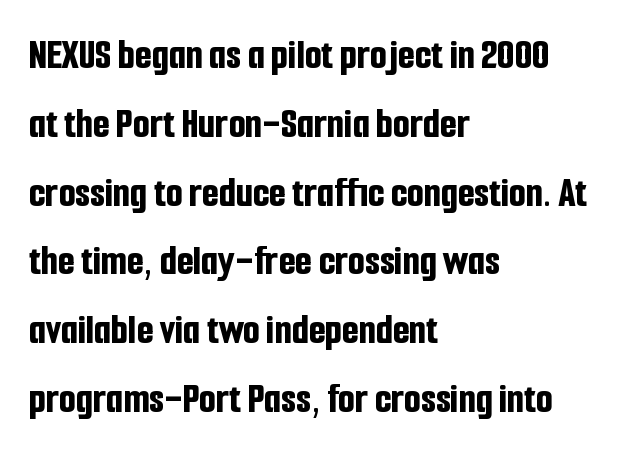
{"serif": "no", "italic": "no", "bold": "yes", "weight": "bold", "width": "condensed", "stroke_contrast": "low", "x_height": "medium", "monospaced": "no", "underline": "no", "align": "left", "line_spacing": "normal", "line_spacing_ratio": 1.6, "letter_spacing": "normal", "letter_spacing_em": 0.0, "glyph_px": 43}
